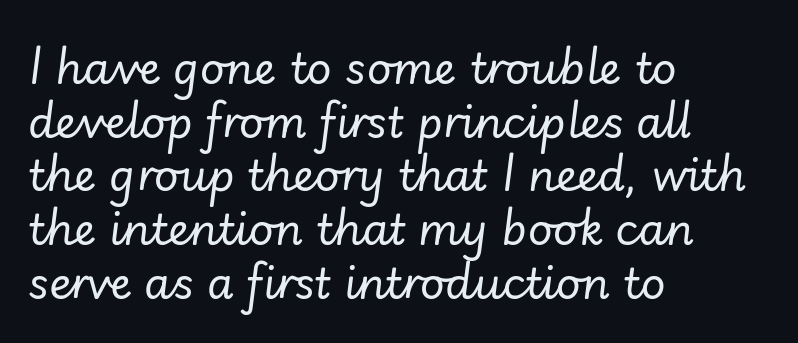
{"italic": "yes", "lean": "right", "slant_degrees": 7, "bold": "no", "weight": "regular", "width": "normal", "stroke_contrast": "low", "x_height": "small", "monospaced": "no", "underline": "no", "align": "left", "line_spacing": "normal", "line_spacing_ratio": 1.25, "letter_spacing": "normal", "letter_spacing_em": 0.0, "glyph_px": 43}
